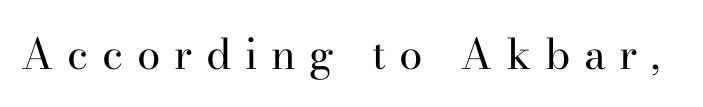
The image shows 42 px regular-weight serif type, upright; set unusually wide letter spacing (+0.32 em), not underlined; high stroke contrast and a small x-height.
